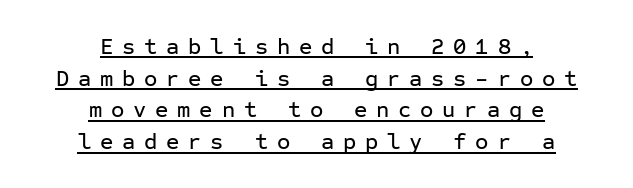
Q: Is the text italic (slanted)? A: No, it is upright.
Q: Is the text underlined? A: Yes.
Q: How is the paragraph aligned? A: Centered.
Q: Is the spacing between letters normal or unusually wide? A: Unusually wide.
Q: Is the spacing between lines tight, normal or loose? A: Normal.
